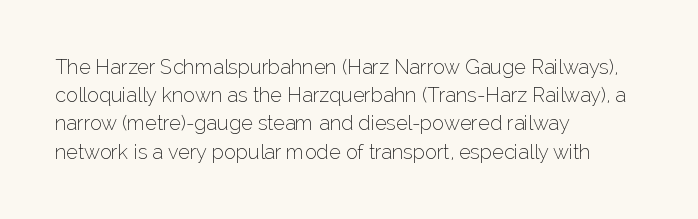
The image shows 20 px text type, upright; set left-aligned, normal line spacing (1.41x), normal letter spacing, not underlined.
